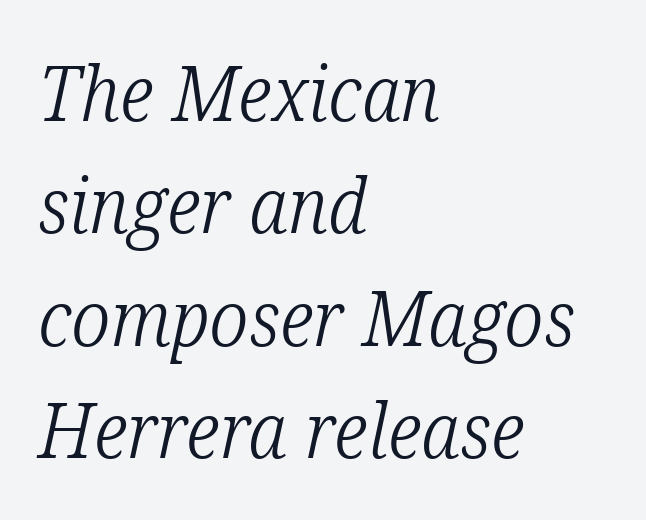
Q: Is the text bold? A: No.
Q: Is the text italic (slanted)? A: Yes, it leans right by about 12 degrees.
Q: Is the typeface a serif or a sans-serif typeface? A: Serif.
Q: Is the text underlined? A: No.
Q: How is the paragraph aligned? A: Left-aligned.
Q: Is the spacing between letters normal or unusually wide? A: Normal.
Q: Is the spacing between lines tight, normal or loose? A: Normal.
Q: Width (condensed, normal, or wide)? A: Condensed.
Q: Stroke contrast? A: Low.
Q: x-height? A: Medium.
Q: Monospaced? A: No.
